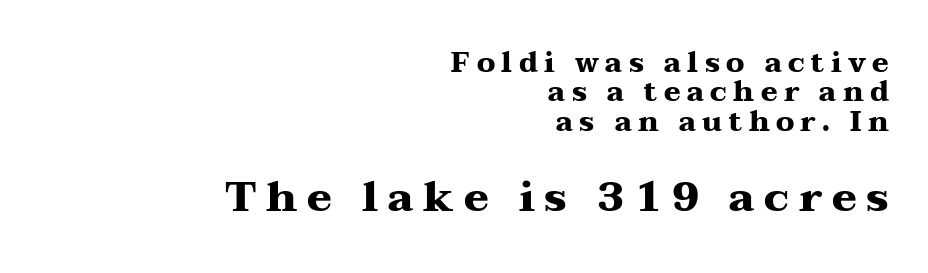
{"serif": "yes", "italic": "no", "bold": "yes", "weight": "heavy", "width": "wide", "stroke_contrast": "medium", "x_height": "medium", "monospaced": "no", "underline": "no", "align": "right", "line_spacing": "tight", "line_spacing_ratio": 1.05, "letter_spacing": "wide", "letter_spacing_em": 0.23, "larger_block": "second", "size_ratio": 1.5, "glyph_px": 42}
